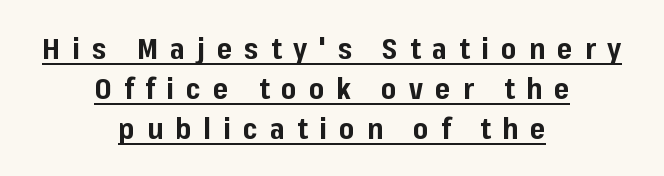
{"serif": "no", "italic": "no", "bold": "yes", "weight": "bold", "width": "normal", "stroke_contrast": "low", "x_height": "medium", "monospaced": "no", "underline": "yes", "align": "center", "line_spacing": "normal", "line_spacing_ratio": 1.38, "letter_spacing": "wide", "letter_spacing_em": 0.42, "glyph_px": 29}
